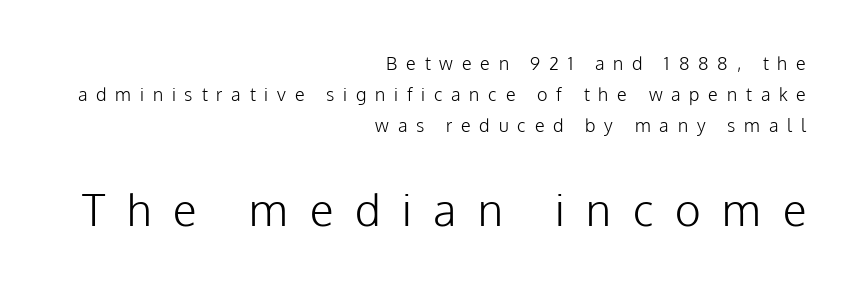
{"serif": "no", "italic": "no", "bold": "no", "weight": "light", "width": "normal", "stroke_contrast": "low", "x_height": "medium", "monospaced": "no", "underline": "no", "align": "right", "line_spacing_ratio": 1.73, "letter_spacing": "wide", "letter_spacing_em": 0.49, "larger_block": "second", "size_ratio": 2.44, "glyph_px": 44}
